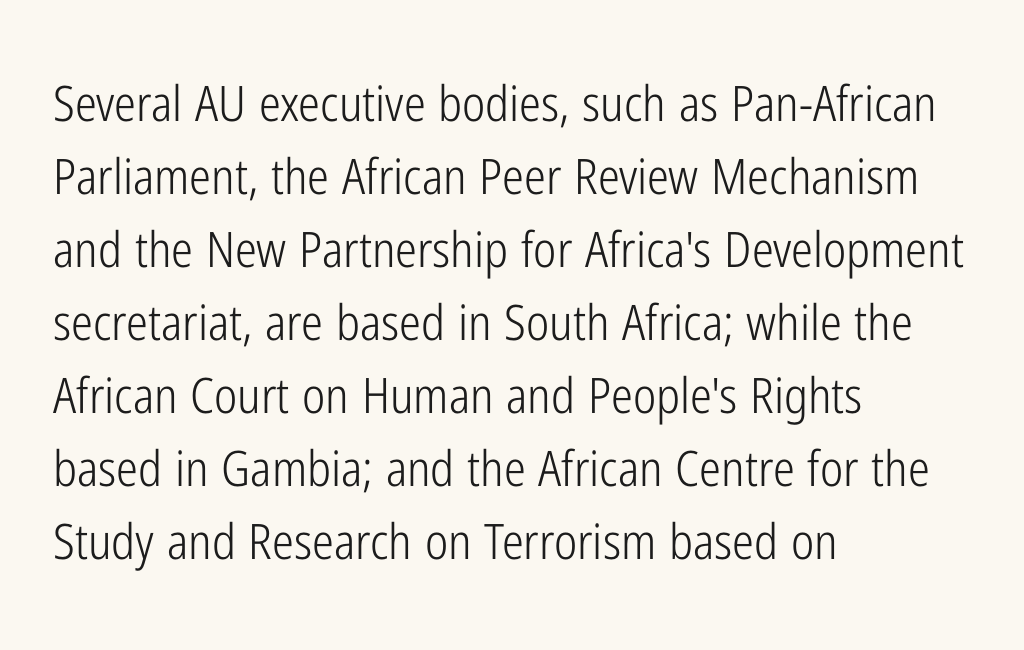
Classification — sans serif. Visually the block forms a straight wall on the left and a jagged coastline on the right. You could call the tracking neutral — neither tight nor loose. The strokes are not fattened; the text isn't bold. This rendering features lettering with no underline.
